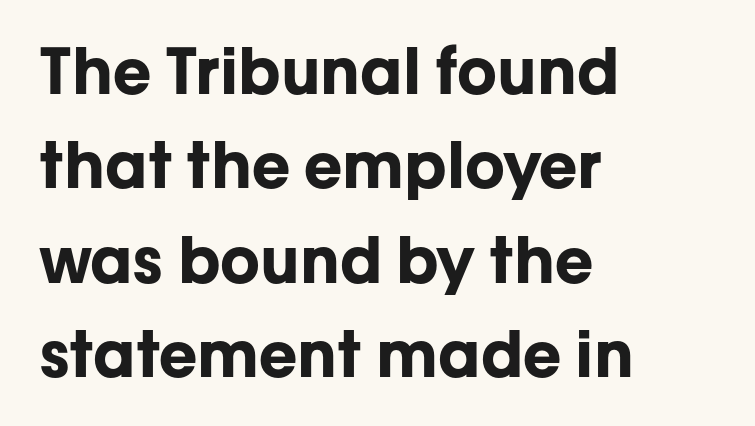
The image shows 63 px bold sans-serif type, upright; set left-aligned, normal line spacing (1.5x), normal letter spacing, not underlined; low stroke contrast and a medium x-height.
